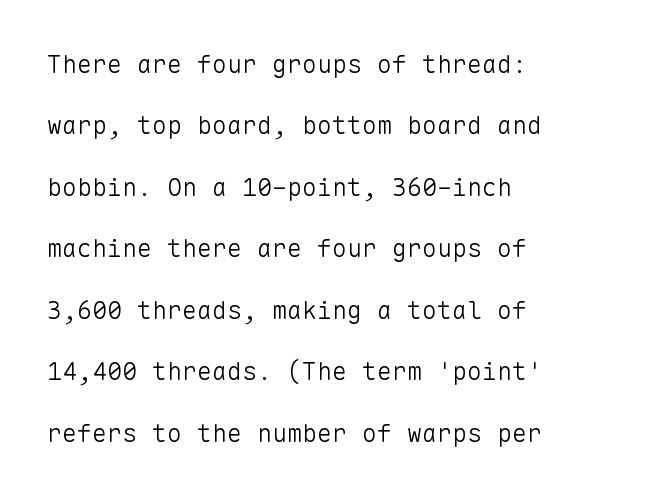
How would I describe the line gaps? Wide and relaxed. Type without underlining. In terms of posture, this sample is upright. The gaps between neighbouring characters are ordinary and unremarkable.
